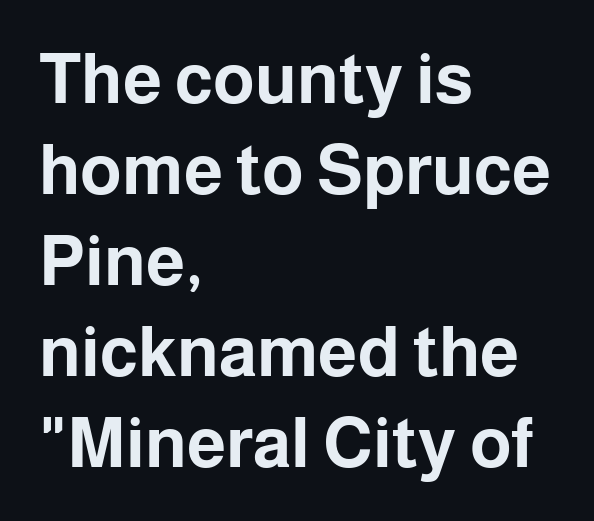
The image shows 70 px bold sans-serif type, upright; set left-aligned, normal line spacing (1.3x), normal letter spacing, not underlined; low stroke contrast and a medium x-height.
